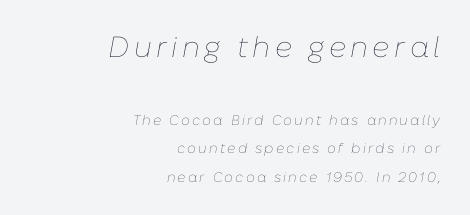
Between these two stacked blocks, the higher one wins on size. Each letter keeps its own natural width here, so spacing adapts to shape. These lines stand farther apart than default settings would place them. Line endings align vertically; line beginnings do not. The baseline area is clear. Tall strokes in this sample are angled rather than plumb.
